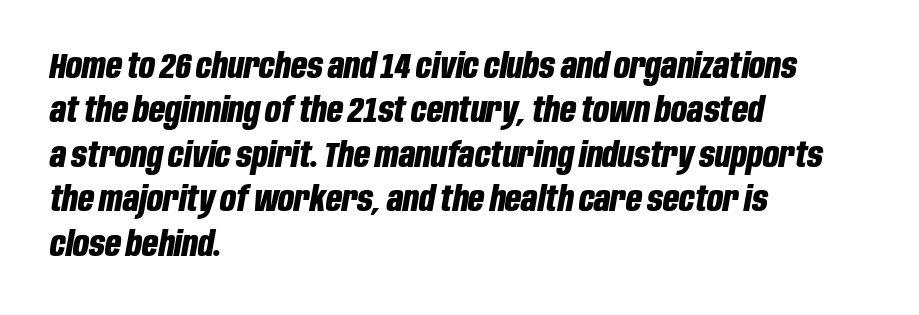
The image shows 35 px bold, condensed type, italic (leaning right); set left-aligned, normal line spacing (1.27x), normal letter spacing, not underlined; low stroke contrast and a large x-height.
